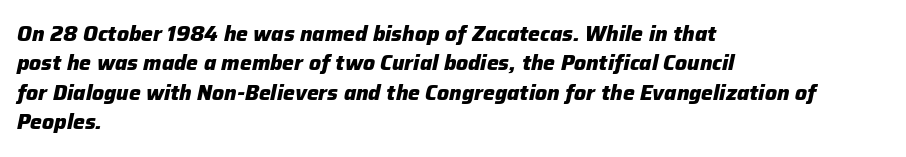
The image shows 21 px bold type, italic (leaning right); set left-aligned, normal line spacing (1.4x), normal letter spacing, not underlined.
